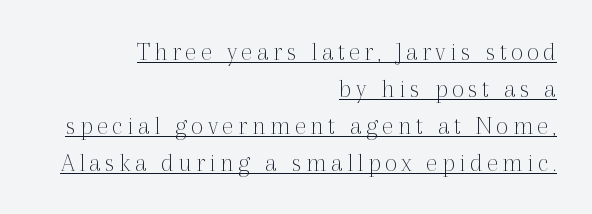
Q: Is the text bold? A: No.
Q: Is the text italic (slanted)? A: No, it is upright.
Q: Is the text underlined? A: Yes.
Q: How is the paragraph aligned? A: Right-aligned.
Q: Is the spacing between lines tight, normal or loose? A: Normal.
